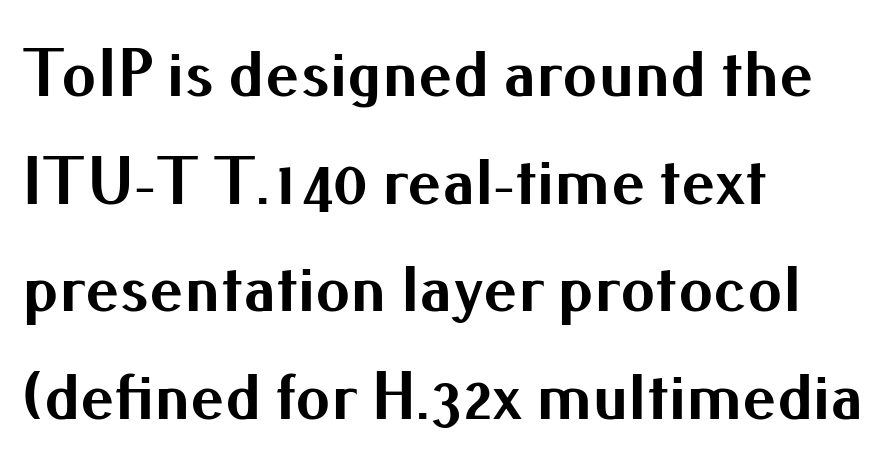
{"serif": "no", "italic": "no", "bold": "yes", "weight": "bold", "width": "normal", "stroke_contrast": "medium", "x_height": "small", "monospaced": "no", "underline": "no", "align": "left", "line_spacing": "normal", "line_spacing_ratio": 1.56, "letter_spacing": "normal", "letter_spacing_em": 0.0, "glyph_px": 69}
